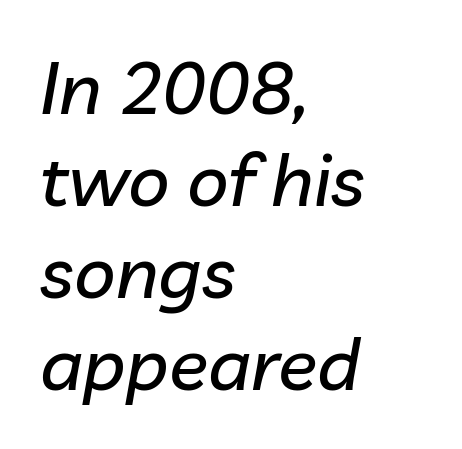
The image shows 73 px text type, italic (leaning right); set left-aligned, normal line spacing (1.26x), normal letter spacing, not underlined; low stroke contrast and a medium x-height.
